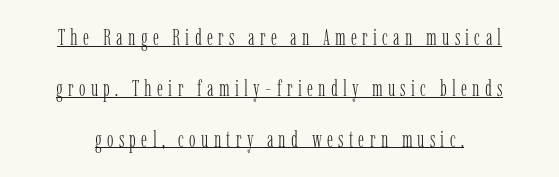
The image shows 22 px text type, upright; set loose line spacing (2.31x), unusually wide letter spacing (+0.24 em), underlined.
